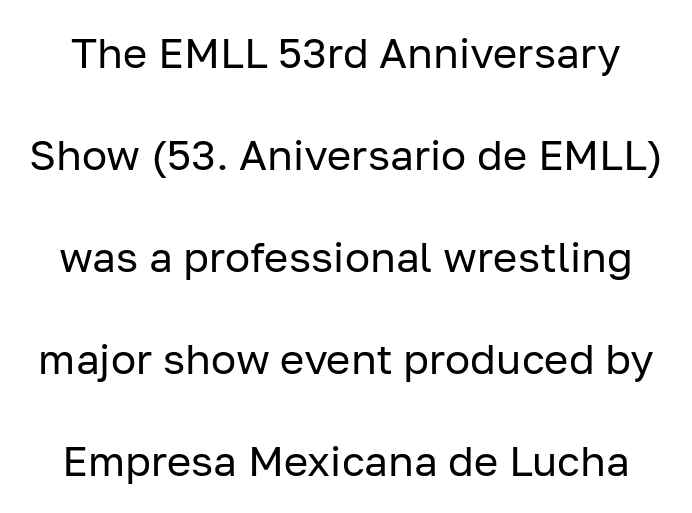
Q: Is the text bold? A: No.
Q: Is the text italic (slanted)? A: No, it is upright.
Q: Is the typeface a serif or a sans-serif typeface? A: Sans-serif.
Q: Is the text underlined? A: No.
Q: Is the spacing between letters normal or unusually wide? A: Normal.
Q: Is the spacing between lines tight, normal or loose? A: Loose.
Q: Width (condensed, normal, or wide)? A: Normal.
Q: Stroke contrast? A: Low.
Q: x-height? A: Medium.
Q: Monospaced? A: No.
